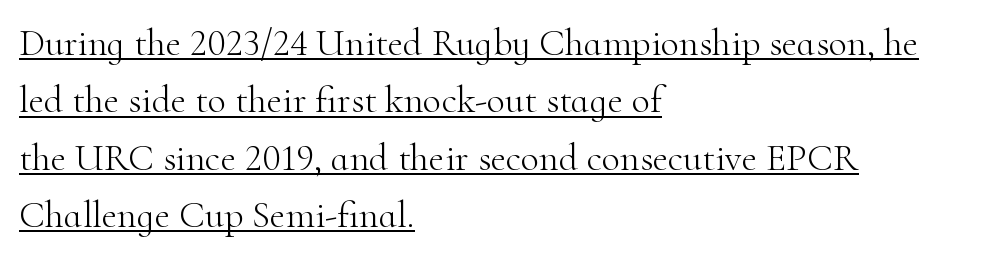
The image shows 38 px light serif type, upright; set left-aligned, normal line spacing (1.51x), normal letter spacing, underlined; high stroke contrast and a small x-height.
